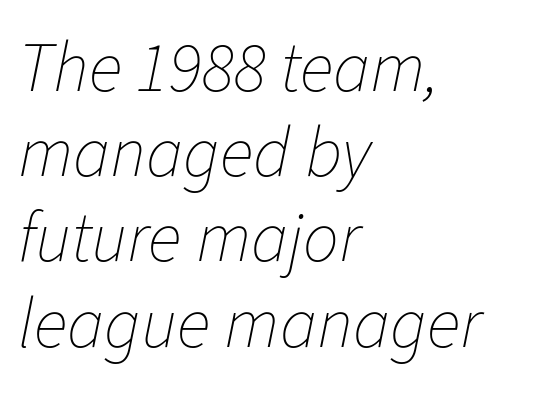
Q: Is the text bold? A: No.
Q: Is the text italic (slanted)? A: Yes, it leans right by about 11 degrees.
Q: Is the text underlined? A: No.
Q: How is the paragraph aligned? A: Left-aligned.
Q: Is the spacing between letters normal or unusually wide? A: Normal.
Q: Width (condensed, normal, or wide)? A: Normal.
Q: Stroke contrast? A: Low.
Q: x-height? A: Medium.
Q: Monospaced? A: No.
